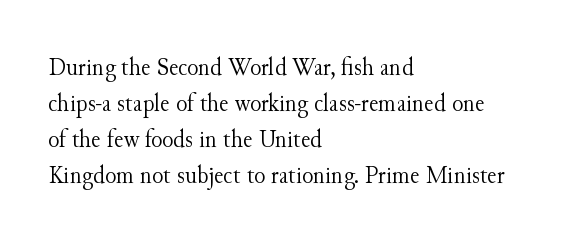
The characters are drawn with everyday or finer stroke widths. Line beginnings align vertically; line endings do not. Rule under the text: the space is simply empty. Words appear dense and cohesive because spacing is normal. Whoever set this chose a conventional vertical rhythm. Rendered with straight, roman letterforms.
